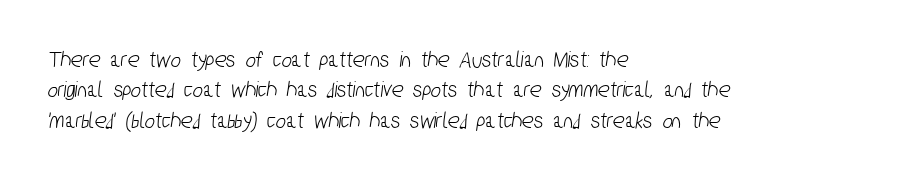
Q: Is the text underlined? A: No.
Q: How is the paragraph aligned? A: Left-aligned.
Q: Is the spacing between letters normal or unusually wide? A: Normal.
Q: Is the spacing between lines tight, normal or loose? A: Normal.
